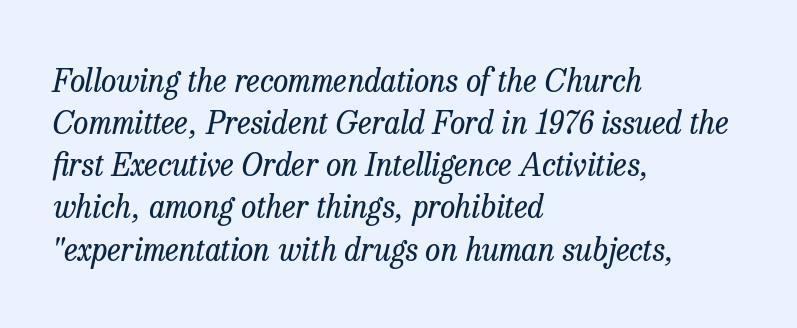
Q: Is the text bold? A: No.
Q: Is the text italic (slanted)? A: Yes, it leans right by about 13 degrees.
Q: Is the typeface a serif or a sans-serif typeface? A: Serif.
Q: Is the text underlined? A: No.
Q: How is the paragraph aligned? A: Left-aligned.
Q: Is the spacing between letters normal or unusually wide? A: Normal.
Q: Is the spacing between lines tight, normal or loose? A: Normal.
Q: Width (condensed, normal, or wide)? A: Normal.
Q: Stroke contrast? A: Low.
Q: x-height? A: Medium.
Q: Monospaced? A: No.
